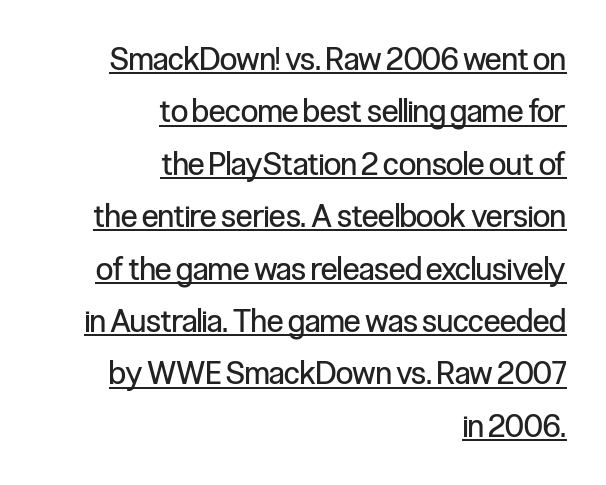
{"serif": "no", "italic": "no", "bold": "no", "weight": "regular", "width": "condensed", "stroke_contrast": "low", "x_height": "medium", "monospaced": "no", "underline": "yes", "align": "right", "line_spacing": "normal", "line_spacing_ratio": 1.69, "letter_spacing": "normal", "letter_spacing_em": 0.0, "glyph_px": 31}
